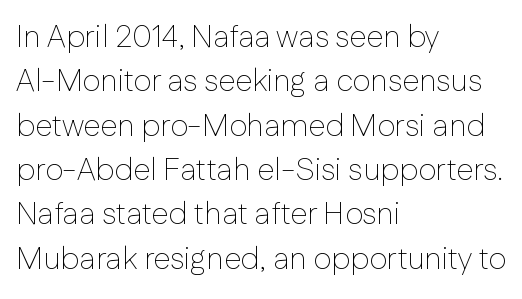
The passage shown is not bold in any degree. Typographically, this falls in the sans-serif category. Is the block centered? No — it sits flush against the left margin. Has an underline been added? It has not. How would I describe the line gaps? Plain and ordinary.
